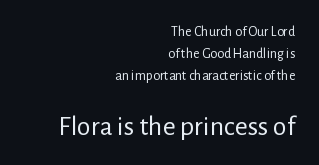
Where is the straight margin? On the right. To sum up the face: it is a sans, with no serifs. Words appear dense and cohesive because spacing is normal. Compared with typical paragraphs, the rows here are spaced about the same. The more generous point size was reserved for the lower chunk. Check under the words: just untouched page.
